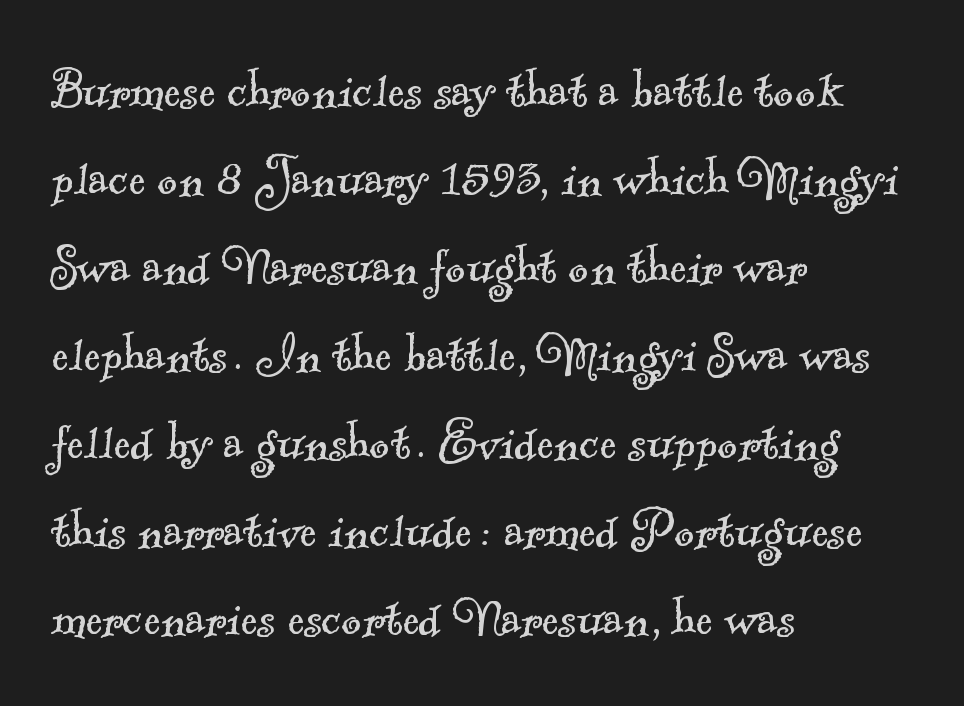
Q: Is the text bold? A: No.
Q: Is the typeface a serif or a sans-serif typeface? A: Serif.
Q: Is the text underlined? A: No.
Q: How is the paragraph aligned? A: Left-aligned.
Q: Is the spacing between letters normal or unusually wide? A: Normal.
Q: Is the spacing between lines tight, normal or loose? A: Normal.
Q: Width (condensed, normal, or wide)? A: Normal.
Q: x-height? A: Small.
Q: Monospaced? A: No.
